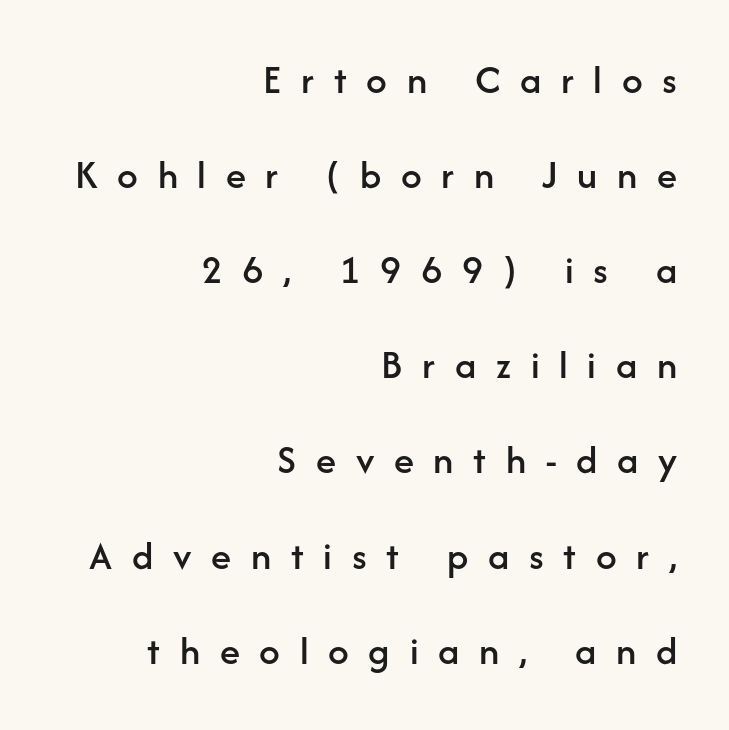
The image shows 41 px sans-serif type, upright; set right-aligned, loose line spacing (2.32x), unusually wide letter spacing (+0.48 em), not underlined; low stroke contrast and a medium x-height.
